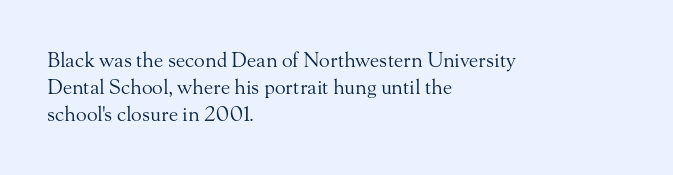
The image shows 20 px text type, upright; set left-aligned, normal line spacing (1.36x), normal letter spacing, not underlined.
